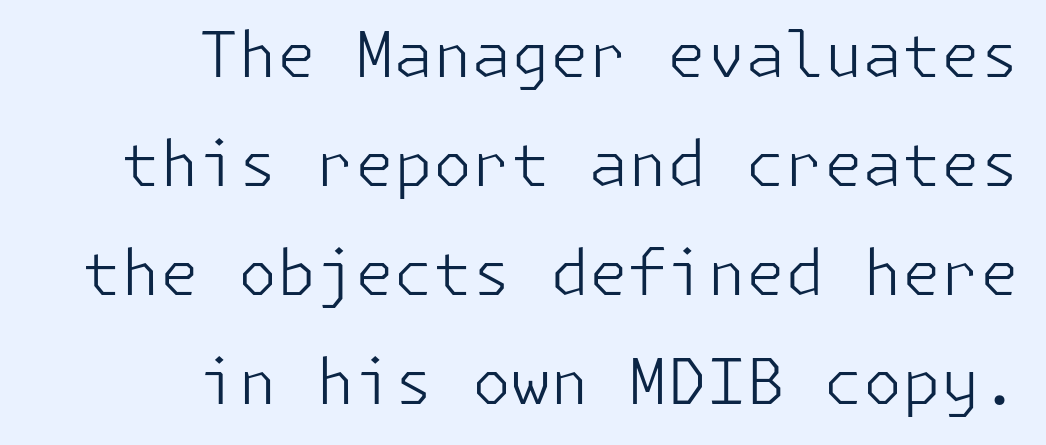
The image shows 63 px light sans-serif type, upright; set right-aligned, line spacing 1.73x, normal letter spacing, not underlined; low stroke contrast and a medium x-height.
